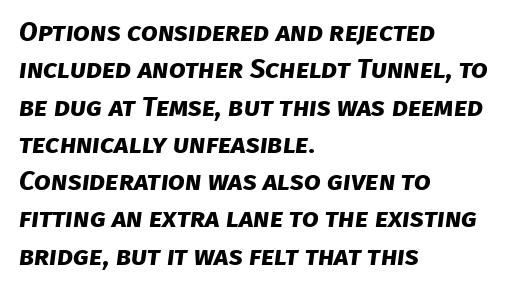
Is there much room between lines? A standard amount, neither cramped nor airy. Tracking value appears to be zero — textbook default spacing. No word sits above an underline. The setting favours the left margin, as ordinary paragraphs usually do. The rendering uses a bold face; every stroke is thick and dark.
